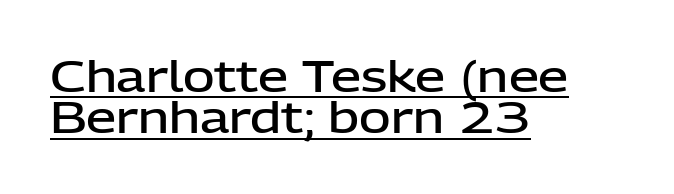
The image shows 43 px semibold sans-serif type, upright; set left-aligned, tight line spacing (0.96x), normal letter spacing, underlined; low stroke contrast and a medium x-height.
